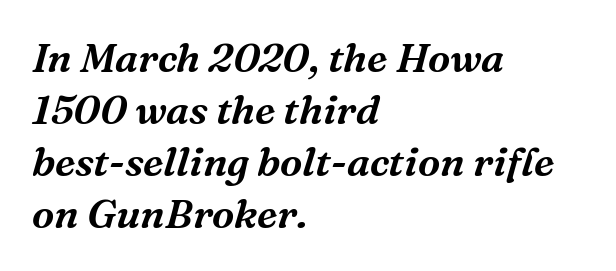
{"serif": "yes", "italic": "yes", "lean": "right", "slant_degrees": 16, "width": "normal", "stroke_contrast": "medium", "x_height": "medium", "monospaced": "no", "underline": "no", "align": "left", "line_spacing": "normal", "line_spacing_ratio": 1.3, "letter_spacing": "normal", "letter_spacing_em": 0.0, "glyph_px": 40}
